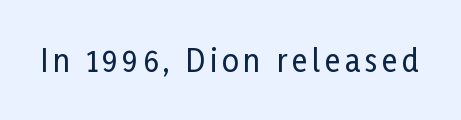
A typesetter would call this proportional, since set widths differ per character. The foot of each line stays bare and open. The characters display no serif detailing; their extremities are plain. Posture: vertical.
